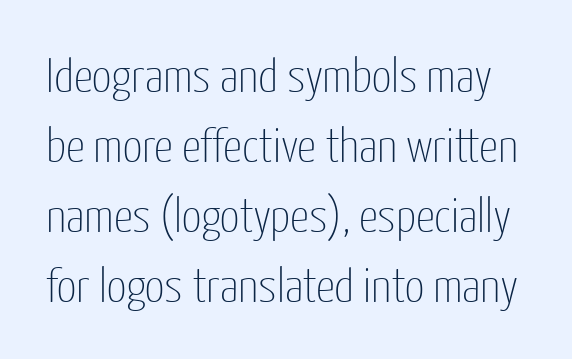
Q: Is the text bold? A: No.
Q: Is the text italic (slanted)? A: No, it is upright.
Q: Is the typeface a serif or a sans-serif typeface? A: Sans-serif.
Q: Is the text underlined? A: No.
Q: Is the spacing between letters normal or unusually wide? A: Normal.
Q: Is the spacing between lines tight, normal or loose? A: Normal.
Q: Width (condensed, normal, or wide)? A: Condensed.
Q: Stroke contrast? A: Low.
Q: x-height? A: Medium.
Q: Monospaced? A: No.
